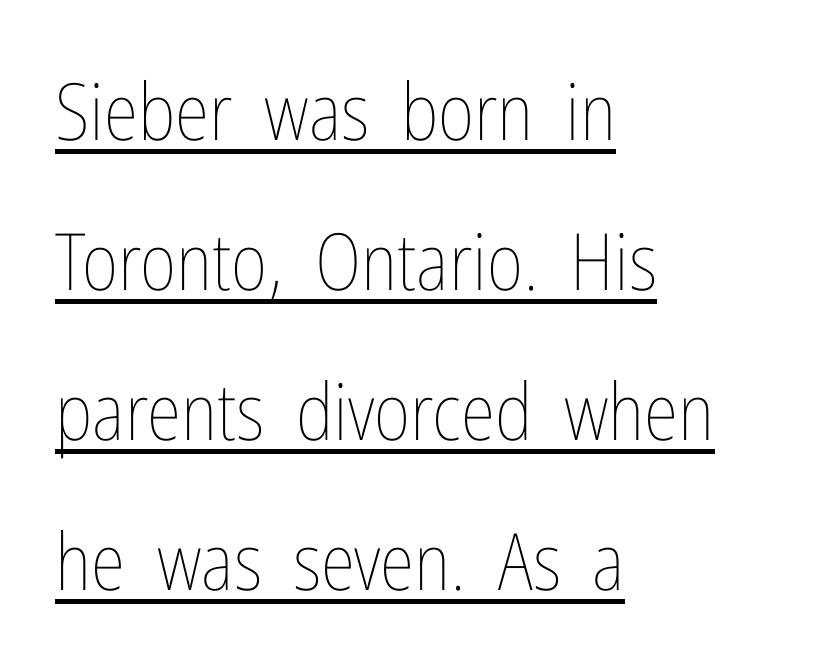
{"italic": "no", "bold": "no", "weight": "thin", "width": "condensed", "stroke_contrast": "low", "x_height": "medium", "monospaced": "no", "underline": "yes", "align": "left", "line_spacing": "loose", "line_spacing_ratio": 1.9, "letter_spacing": "normal", "letter_spacing_em": 0.0, "glyph_px": 79}
